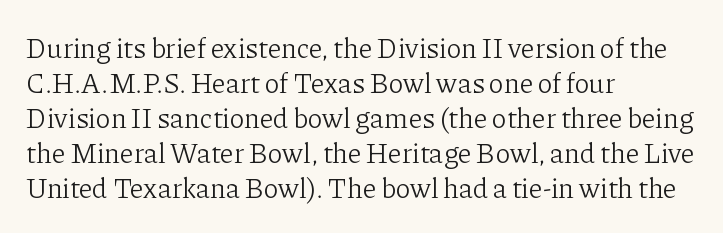
This rendering leaves character spacing at its baseline value. These lines stack with their left ends in a neat column. The passage shown is typed in a proportional face where columns would drift. The letters carry serifs — small finishing strokes at the ends of their stems.
